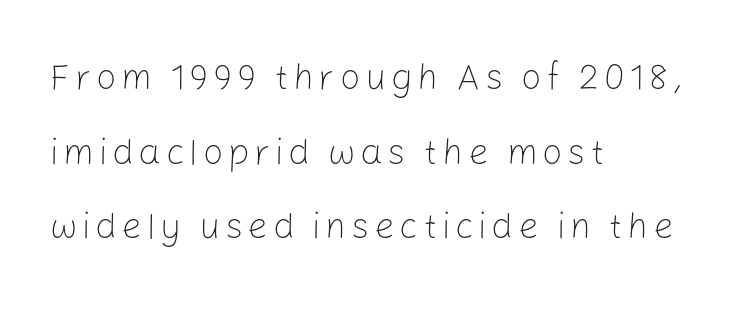
{"serif": "no", "italic": "no", "bold": "no", "weight": "light", "width": "normal", "stroke_contrast": "low", "x_height": "medium", "monospaced": "no", "underline": "no", "align": "left", "line_spacing": "loose", "line_spacing_ratio": 2.07, "glyph_px": 36}
